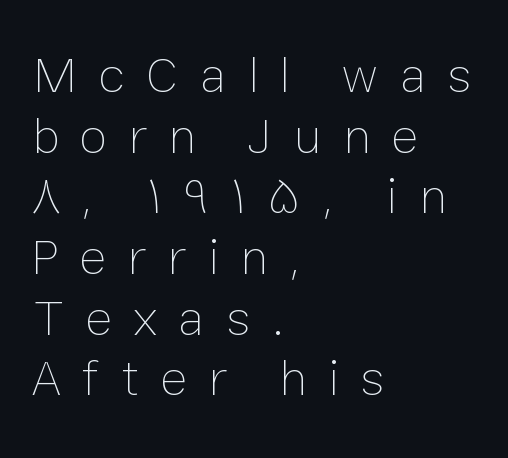
{"italic": "no", "bold": "no", "weight": "thin", "width": "normal", "stroke_contrast": "low", "x_height": "medium", "monospaced": "no", "underline": "no", "align": "left", "line_spacing_ratio": 1.19, "letter_spacing": "wide", "letter_spacing_em": 0.41, "glyph_px": 51}
